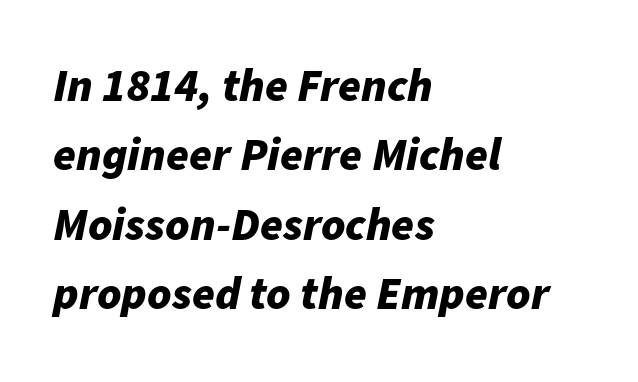
The letters advance in unequal steps, a hallmark of proportional type. Clear beneath every line of the passage. Default kerning and tracking; the words read as compact shapes. Interline gaps are of average width in this sample.
